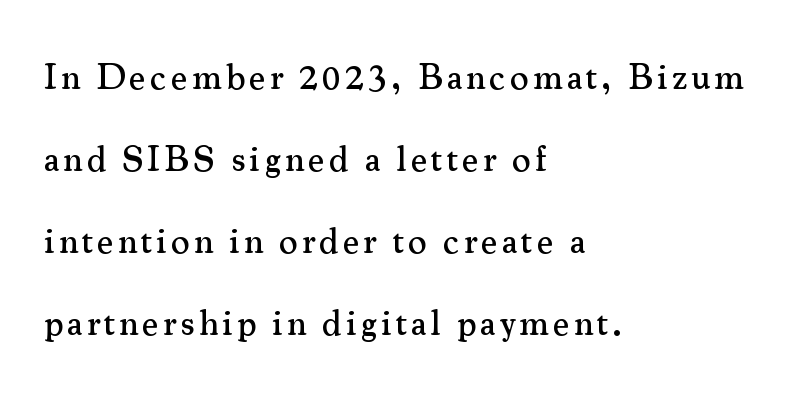
Think of a printed novel: that variable character pitch is what you see here. Nope, not italic — everything's standing straight. Widely set lines give the paragraph a tall, airy silhouette. Examine the stroke ends and you'll spot serifs. Has an underline been added? It has not.
